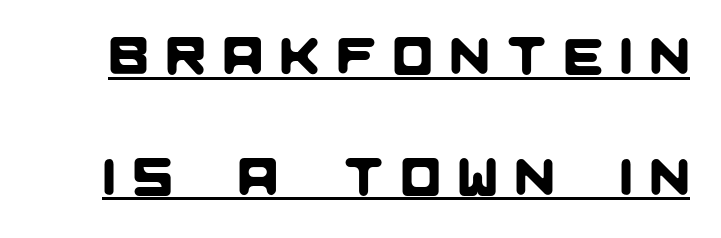
{"serif": "no", "width": "normal", "stroke_contrast": "low", "x_height": "large", "monospaced": "no", "underline": "yes", "line_spacing": "loose", "line_spacing_ratio": 2.32, "letter_spacing": "wide", "letter_spacing_em": 0.34, "glyph_px": 52}
